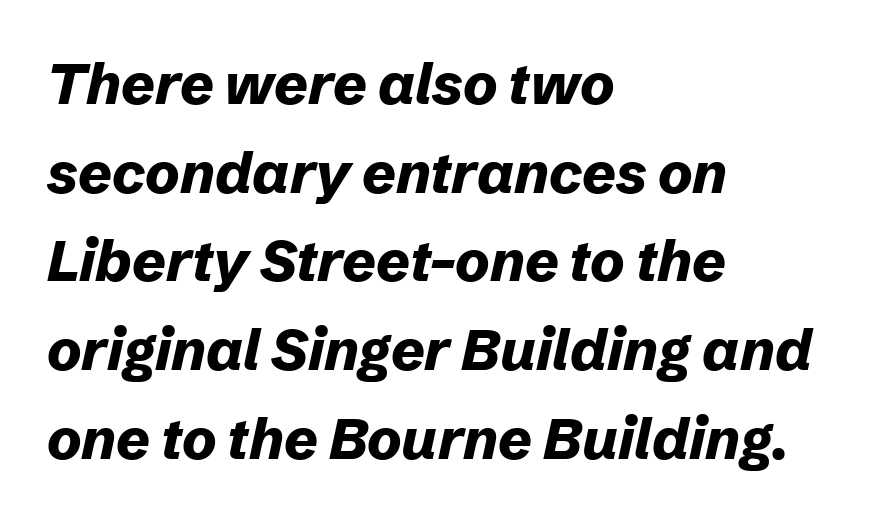
Q: Is the text bold? A: Yes.
Q: Is the text italic (slanted)? A: Yes, it leans right by about 12 degrees.
Q: Is the text underlined? A: No.
Q: How is the paragraph aligned? A: Left-aligned.
Q: Is the spacing between letters normal or unusually wide? A: Normal.
Q: Is the spacing between lines tight, normal or loose? A: Normal.
Q: Width (condensed, normal, or wide)? A: Normal.
Q: Stroke contrast? A: Low.
Q: x-height? A: Medium.
Q: Monospaced? A: No.
